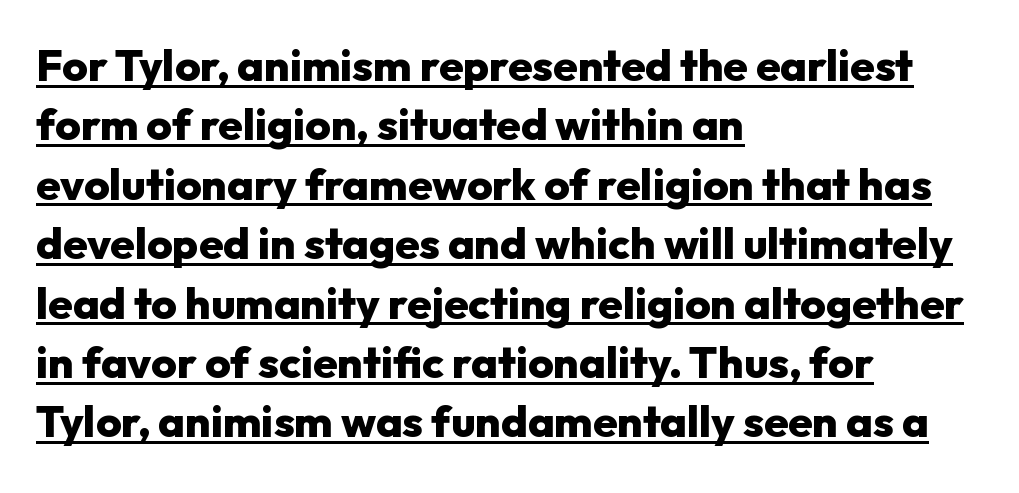
Caption: bold face, heavy strokes. The glyphs in this specimen are sans serif. The letters advance in unequal steps, a hallmark of proportional type. Do the letters lean? They stand straight. Every word sits above its own underline.
